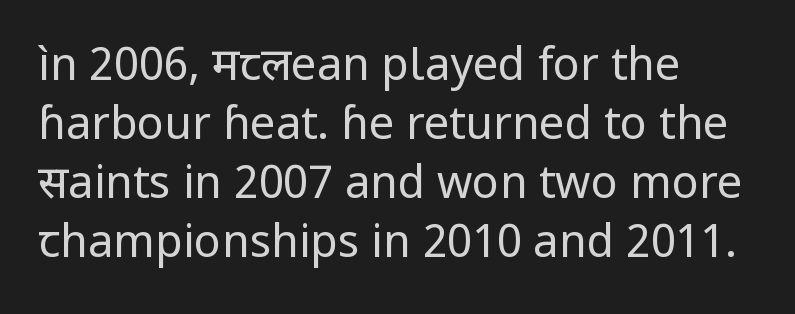
The image shows 45 px regular-weight sans-serif type, upright; set left-aligned, normal line spacing (1.31x), normal letter spacing, not underlined; low stroke contrast and a medium x-height.
